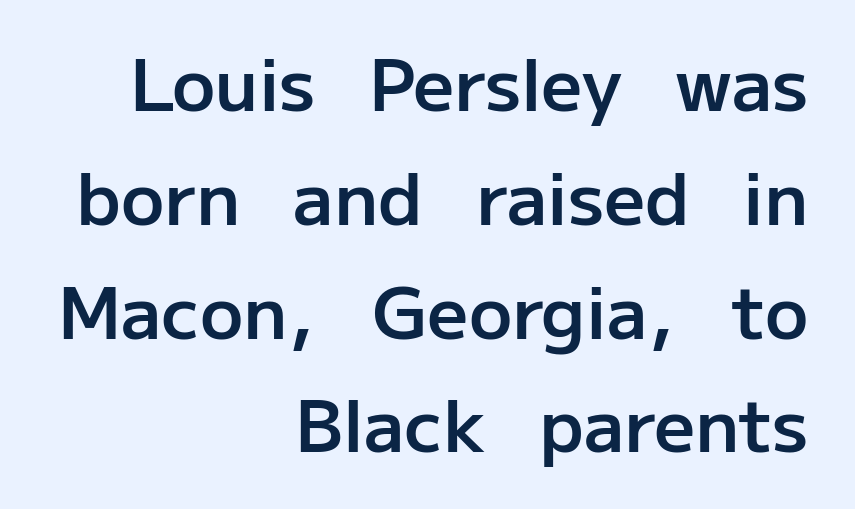
Check under the words: just untouched page. The paragraph shown leans on its right margin. This rendering employs a face without finishing strokes, i.e., a sans-serif. Whoever set this chose a conventional vertical rhythm. Observe the ordinary spacing: letters are neighbours, not strangers.
